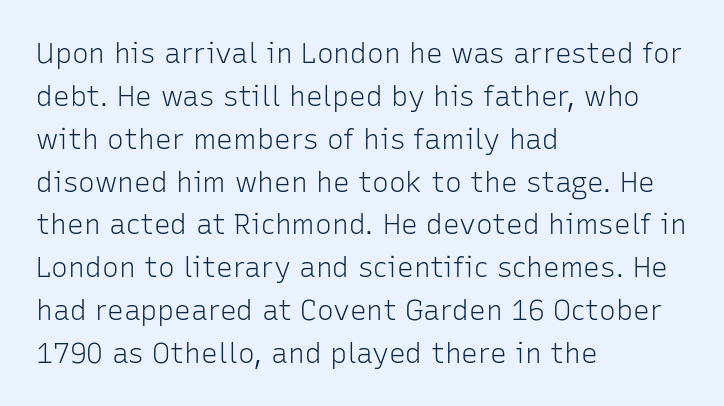
{"serif": "no", "italic": "no", "bold": "no", "weight": "light", "width": "normal", "stroke_contrast": "low", "x_height": "medium", "monospaced": "no", "underline": "no", "align": "left", "line_spacing": "normal", "line_spacing_ratio": 1.53, "letter_spacing": "normal", "letter_spacing_em": 0.0, "glyph_px": 28}
